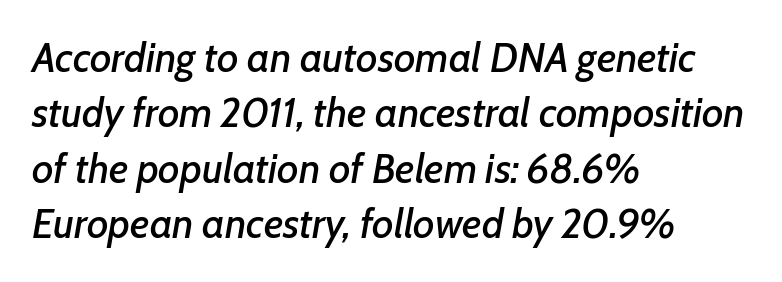
{"italic": "yes", "lean": "right", "slant_degrees": 7, "width": "normal", "stroke_contrast": "low", "x_height": "medium", "monospaced": "no", "underline": "no", "align": "left", "line_spacing": "normal", "line_spacing_ratio": 1.35, "letter_spacing": "normal", "letter_spacing_em": 0.0, "glyph_px": 41}
